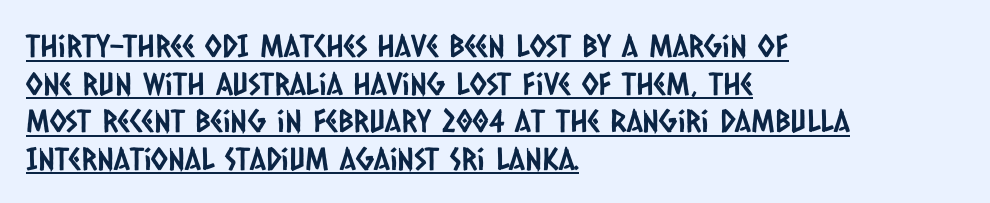
{"serif": "no", "width": "condensed", "stroke_contrast": "low", "x_height": "large", "monospaced": "no", "underline": "yes", "align": "left", "line_spacing_ratio": 1.21, "letter_spacing": "normal", "letter_spacing_em": 0.0, "glyph_px": 31}
